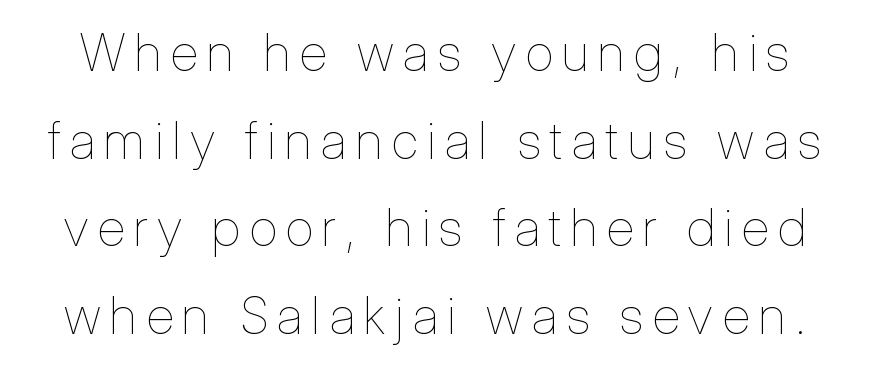
The image shows 51 px thin, condensed type, upright; set line spacing 1.72x, not underlined; low stroke contrast and a medium x-height.
